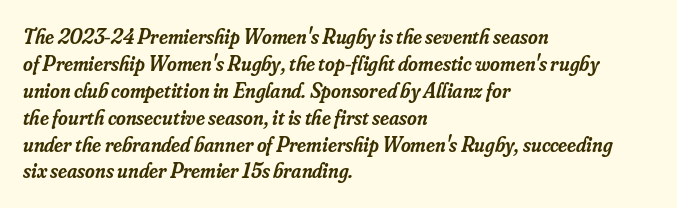
Q: Is the text bold? A: Semi-bold.
Q: Is the text italic (slanted)? A: Yes, it leans right by about 16 degrees.
Q: Is the text underlined? A: No.
Q: How is the paragraph aligned? A: Left-aligned.
Q: Is the spacing between letters normal or unusually wide? A: Normal.
Q: Is the spacing between lines tight, normal or loose? A: Normal.
